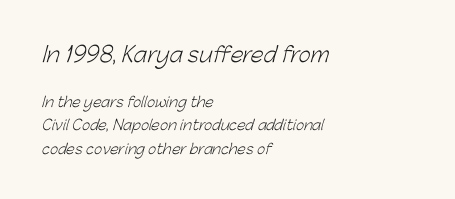
Stroke thickness stays within the range of a standard reading face or lighter. The block of text has a typical density, with ordinary space between rows. Nobody drew a line under any word here. A typesetter would call this zero additional tracking. The paragraph shown leans on its left margin. Size hierarchy here favors the leading block over the trailing one.
